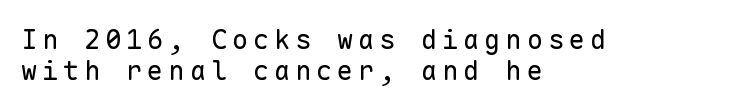
Q: Is the text bold? A: No.
Q: Is the text italic (slanted)? A: No, it is upright.
Q: Is the text underlined? A: No.
Q: How is the paragraph aligned? A: Left-aligned.
